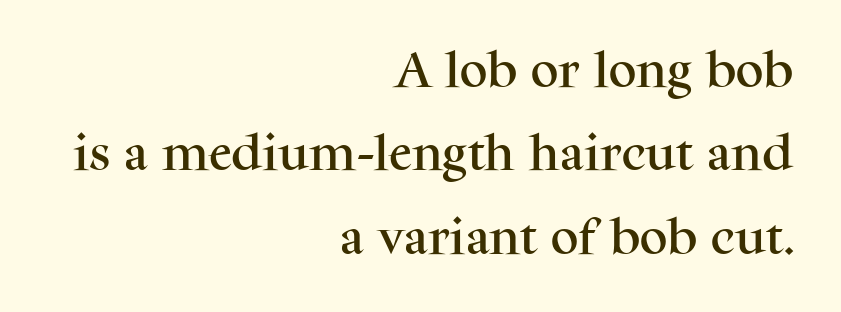
Nope, not italic — everything's standing straight. A typesetter would label this face a serif. Do the characters align in a grid? No, the font is proportional. The glyphs are unaccompanied by any horizontal stroke below them. Line endings align vertically; line beginnings do not.
